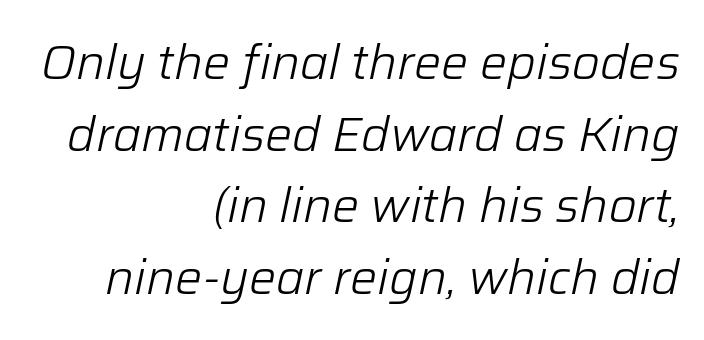
The image shows 48 px light type, italic (leaning right); set right-aligned, normal line spacing (1.49x), normal letter spacing, not underlined; low stroke contrast and a medium x-height.
